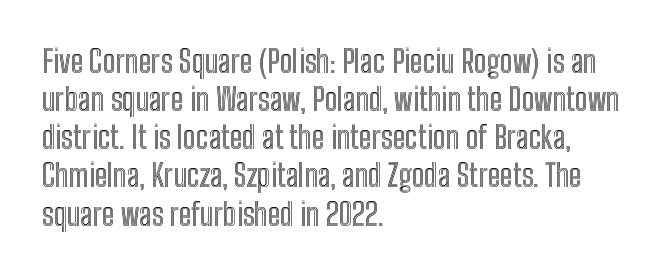
{"italic": "no", "width": "condensed", "x_height": "medium", "monospaced": "no", "underline": "no", "align": "left", "line_spacing_ratio": 1.23, "letter_spacing": "normal", "letter_spacing_em": 0.0, "glyph_px": 31}
